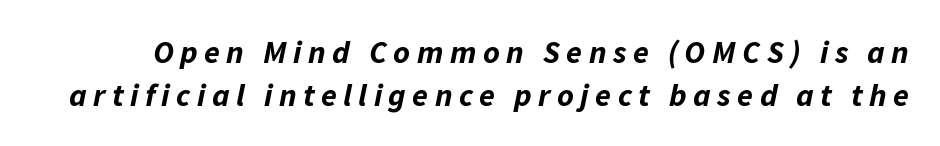
The face used here has the dense, thick strokes of a bold. Italic: yes, the glyphs are oblique. Rows of type keep a routine distance in the vertical direction. Character widths vary here, with narrow letters taking less room than wide ones.
